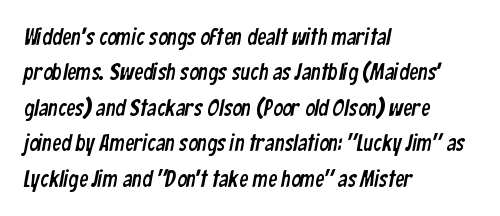
Q: Is the text underlined? A: No.
Q: How is the paragraph aligned? A: Left-aligned.
Q: Is the spacing between letters normal or unusually wide? A: Normal.
Q: Is the spacing between lines tight, normal or loose? A: Normal.
